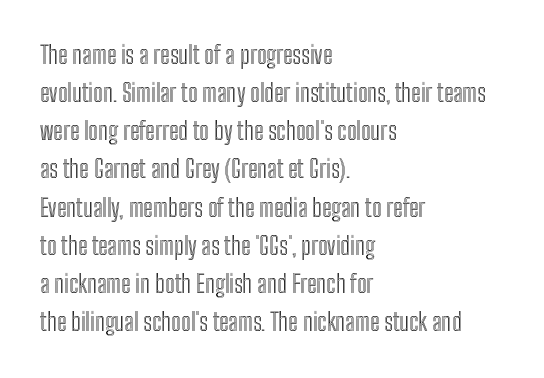
The image shows 24 px text type, upright; set left-aligned, normal line spacing (1.59x), normal letter spacing, not underlined.
